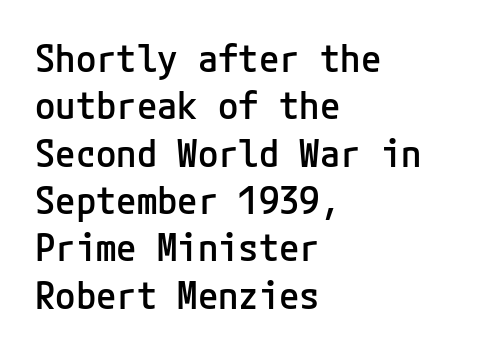
Q: Is the text bold? A: Semi-bold.
Q: Is the text italic (slanted)? A: No, it is upright.
Q: Is the typeface a serif or a sans-serif typeface? A: Sans-serif.
Q: Is the text underlined? A: No.
Q: How is the paragraph aligned? A: Left-aligned.
Q: Is the spacing between letters normal or unusually wide? A: Normal.
Q: Is the spacing between lines tight, normal or loose? A: Normal.
Q: Width (condensed, normal, or wide)? A: Normal.
Q: Stroke contrast? A: Low.
Q: x-height? A: Medium.
